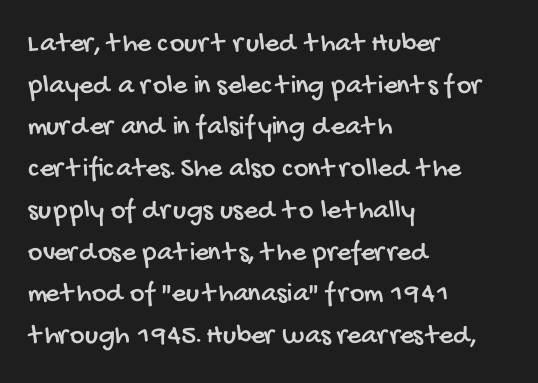
{"serif": "no", "width": "condensed", "stroke_contrast": "low", "x_height": "large", "monospaced": "no", "underline": "no", "align": "left", "line_spacing": "normal", "line_spacing_ratio": 1.49, "letter_spacing": "normal", "letter_spacing_em": 0.0, "glyph_px": 28}
